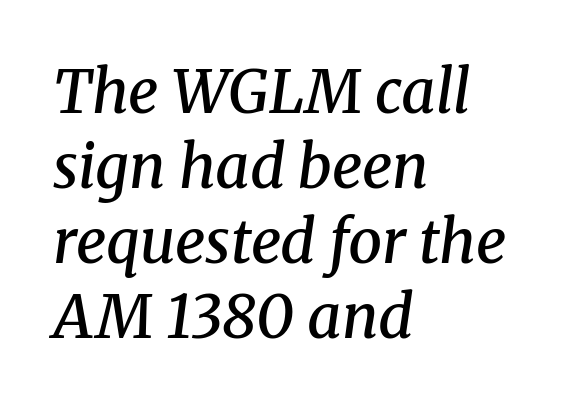
Q: Is the text bold? A: Semi-bold.
Q: Is the text italic (slanted)? A: Yes, it leans right by about 8 degrees.
Q: Is the typeface a serif or a sans-serif typeface? A: Serif.
Q: Is the text underlined? A: No.
Q: How is the paragraph aligned? A: Left-aligned.
Q: Is the spacing between letters normal or unusually wide? A: Normal.
Q: Is the spacing between lines tight, normal or loose? A: Normal.
Q: Width (condensed, normal, or wide)? A: Normal.
Q: Stroke contrast? A: Medium.
Q: x-height? A: Medium.
Q: Monospaced? A: No.
